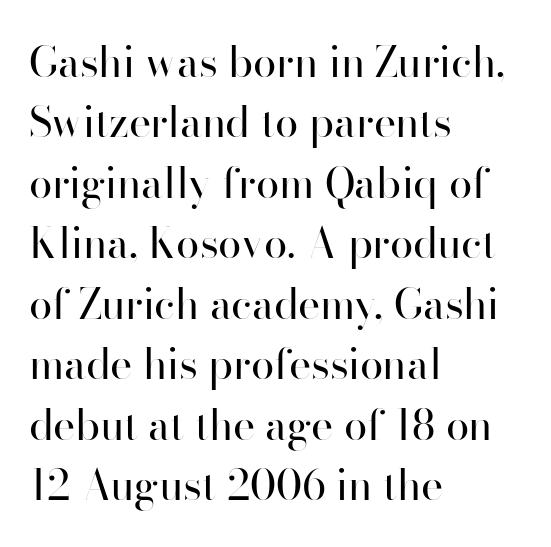
{"serif": "no", "italic": "no", "bold": "no", "weight": "regular", "width": "normal", "stroke_contrast": "high", "x_height": "small", "monospaced": "no", "underline": "no", "align": "left", "line_spacing": "normal", "line_spacing_ratio": 1.44, "letter_spacing": "normal", "letter_spacing_em": 0.0, "glyph_px": 42}
